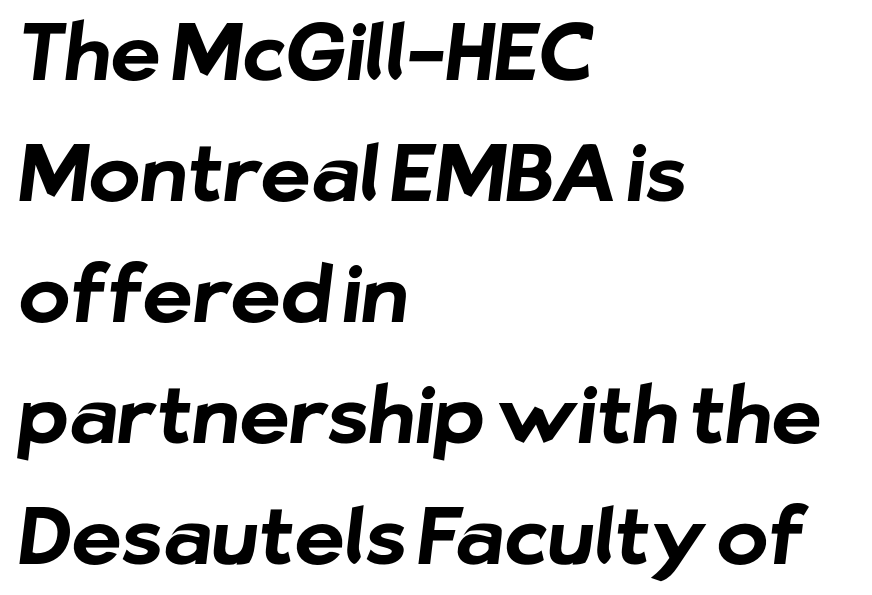
Students, note that the glyphs here touch the page at normal intervals. These lines are rendered in a variable-pitch font. A typesetter would call this leading conventional body-copy spacing. Alignment: flush left. The foot of each line stays bare and open.
